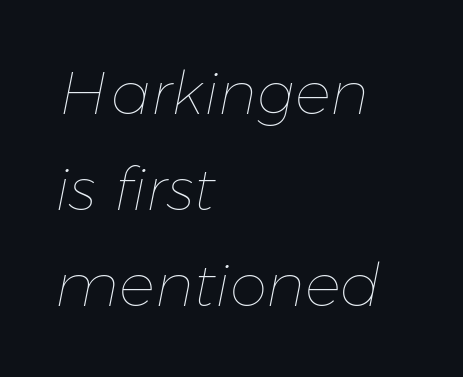
{"italic": "yes", "lean": "right", "slant_degrees": 11, "bold": "no", "weight": "thin", "width": "normal", "stroke_contrast": "low", "x_height": "medium", "monospaced": "no", "underline": "no", "align": "left", "line_spacing": "normal", "line_spacing_ratio": 1.6, "letter_spacing": "normal", "letter_spacing_em": 0.0, "glyph_px": 60}
